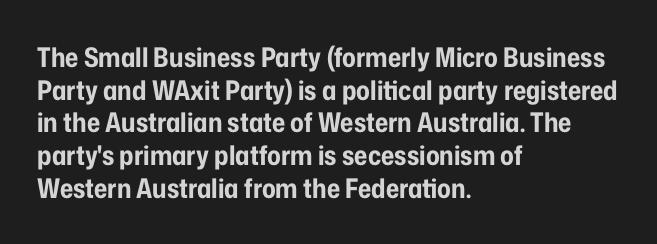
{"italic": "no", "bold": "yes", "underline": "no", "align": "left", "line_spacing_ratio": 1.21, "letter_spacing": "normal", "letter_spacing_em": 0.0, "glyph_px": 27}
